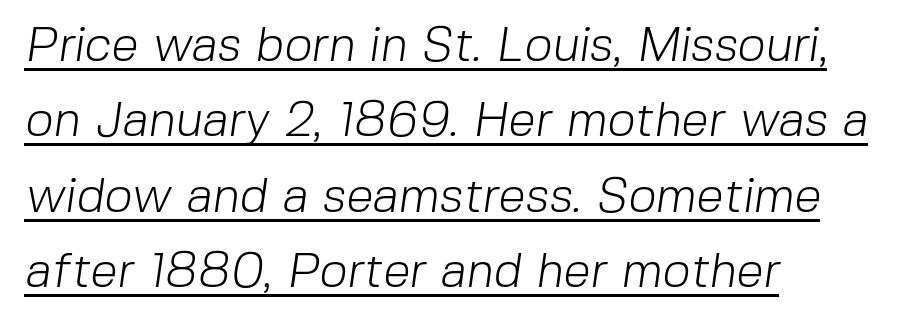
Q: Is the text bold? A: No.
Q: Is the typeface a serif or a sans-serif typeface? A: Sans-serif.
Q: Is the text underlined? A: Yes.
Q: How is the paragraph aligned? A: Left-aligned.
Q: Is the spacing between letters normal or unusually wide? A: Normal.
Q: Is the spacing between lines tight, normal or loose? A: Normal.
Q: Width (condensed, normal, or wide)? A: Normal.
Q: Stroke contrast? A: Low.
Q: x-height? A: Medium.
Q: Monospaced? A: No.
